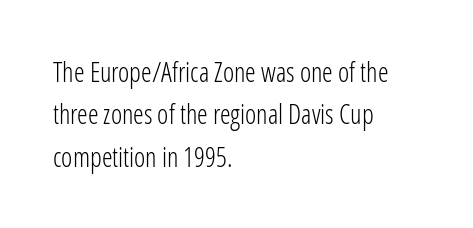
{"italic": "no", "bold": "no", "underline": "no", "align": "left", "line_spacing": "normal", "line_spacing_ratio": 1.57, "letter_spacing": "normal", "letter_spacing_em": 0.0, "glyph_px": 27}
